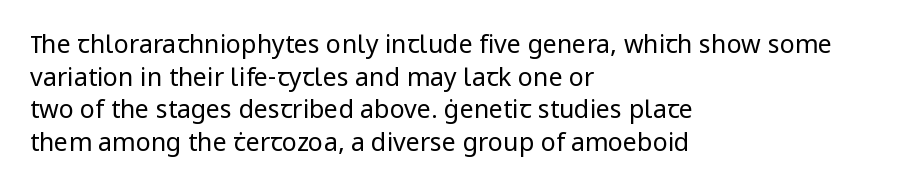
{"italic": "no", "bold": "no", "underline": "no", "align": "left", "line_spacing": "normal", "line_spacing_ratio": 1.31, "letter_spacing": "normal", "letter_spacing_em": 0.0, "glyph_px": 25}
